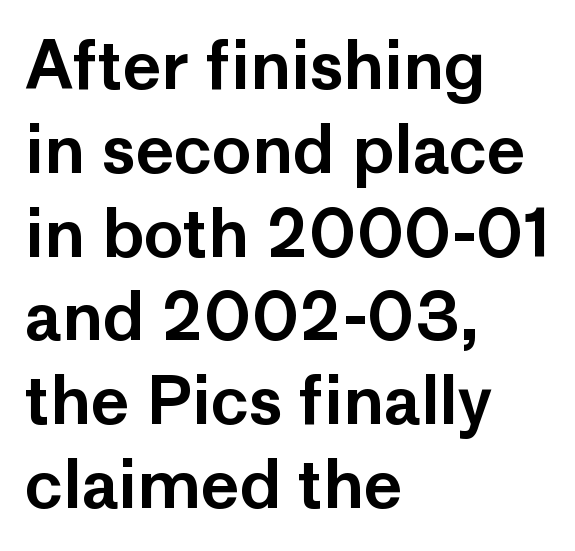
Note the varied advance widths — an 'i' is clearly narrower than an 'm'. Descenders hang freely into open space. The compositor pushed each line to the left boundary. Rows of type keep a routine distance in the vertical direction.
